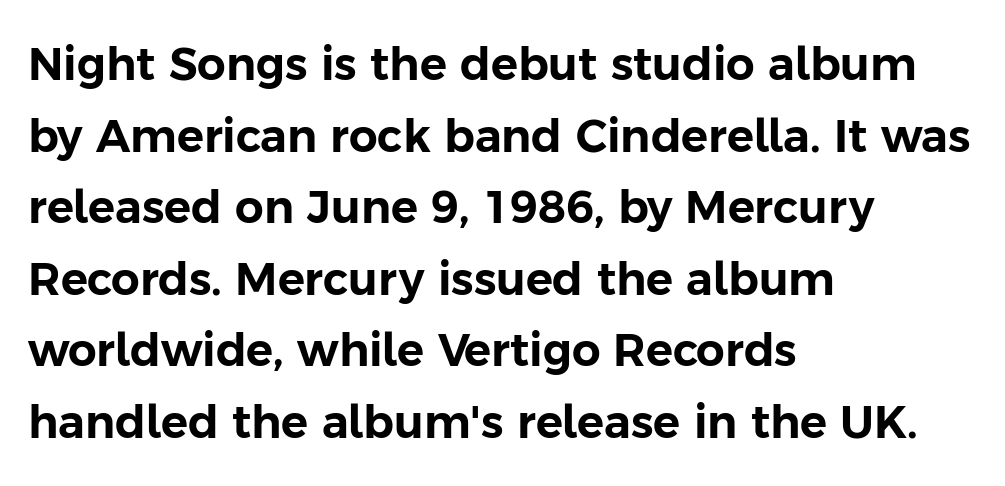
{"serif": "no", "italic": "no", "width": "normal", "stroke_contrast": "low", "x_height": "medium", "monospaced": "no", "underline": "no", "align": "left", "line_spacing": "normal", "line_spacing_ratio": 1.59, "letter_spacing": "normal", "letter_spacing_em": 0.0, "glyph_px": 45}
